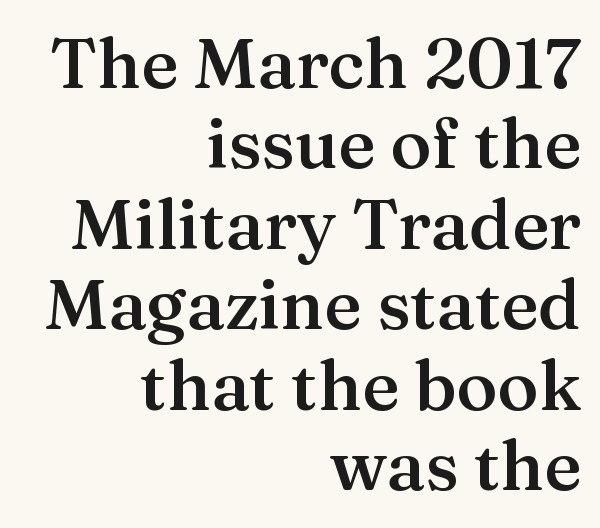
{"serif": "yes", "italic": "no", "bold": "semi", "weight": "semibold", "width": "normal", "stroke_contrast": "medium", "x_height": "medium", "monospaced": "no", "underline": "no", "align": "right", "line_spacing": "tight", "line_spacing_ratio": 1.15, "letter_spacing": "normal", "letter_spacing_em": 0.0, "glyph_px": 70}
